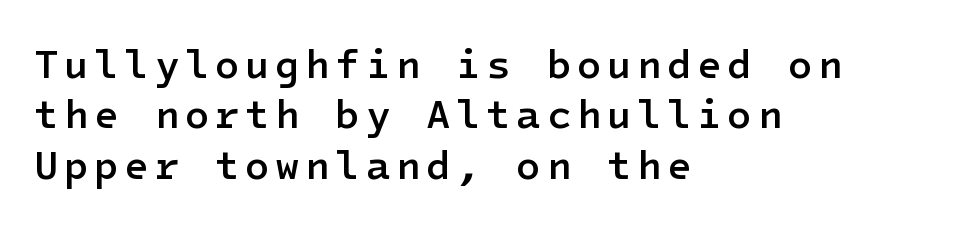
Q: Is the text bold? A: Semi-bold.
Q: Is the text italic (slanted)? A: No, it is upright.
Q: Is the typeface a serif or a sans-serif typeface? A: Sans-serif.
Q: Is the text underlined? A: No.
Q: How is the paragraph aligned? A: Left-aligned.
Q: Is the spacing between lines tight, normal or loose? A: Normal.
Q: Width (condensed, normal, or wide)? A: Normal.
Q: Stroke contrast? A: Low.
Q: x-height? A: Medium.
